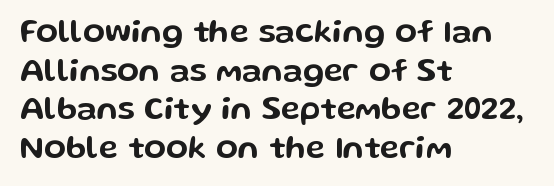
No extra tracking has been applied to these lines. Posture: straight, roman, zero tilt. Visually the block forms a straight wall on the left and a jagged coastline on the right. The designer went with a sans here, leaving each stem footless. These lines are rendered in a variable-pitch font. The string is rendered with underlining switched off.
